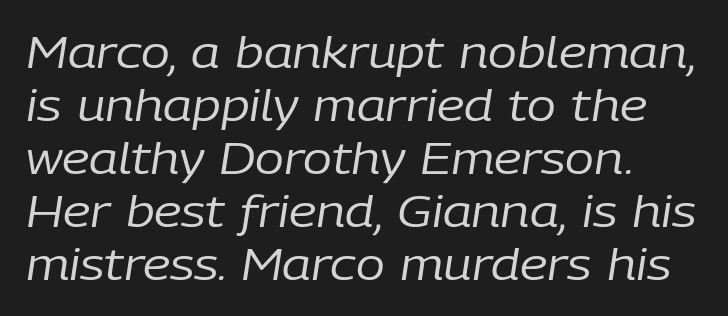
Q: Is the text bold? A: No.
Q: Is the text italic (slanted)? A: Yes, it leans right by about 9 degrees.
Q: Is the text underlined? A: No.
Q: How is the paragraph aligned? A: Left-aligned.
Q: Is the spacing between letters normal or unusually wide? A: Normal.
Q: Width (condensed, normal, or wide)? A: Normal.
Q: Stroke contrast? A: Low.
Q: x-height? A: Medium.
Q: Monospaced? A: No.
